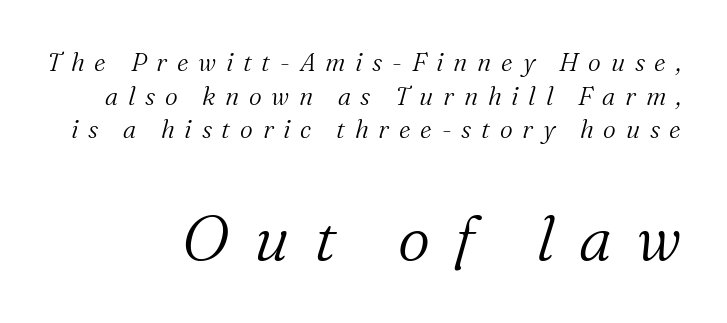
{"serif": "yes", "italic": "yes", "lean": "right", "slant_degrees": 16, "bold": "no", "weight": "light", "width": "normal", "stroke_contrast": "medium", "x_height": "medium", "monospaced": "no", "underline": "no", "line_spacing": "normal", "line_spacing_ratio": 1.35, "letter_spacing": "wide", "letter_spacing_em": 0.39, "larger_block": "second", "size_ratio": 2.52, "glyph_px": 63}
